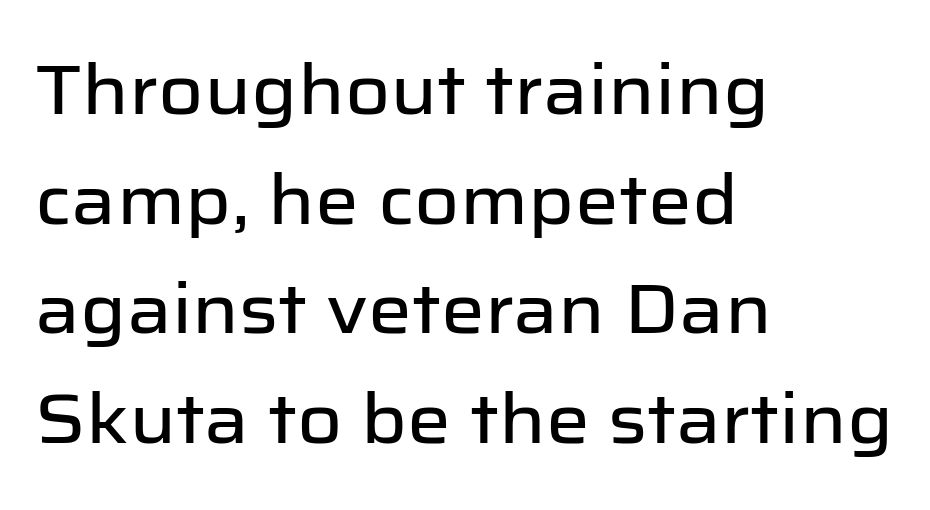
In terms of posture, this sample is upright. You could call the tracking neutral — neither tight nor loose. Letters rest on an invisible, unmarked baseline. The rendering uses a moderate line-height, typical for paragraphs. The face used here is a sans, in the tradition of grotesques and geometrics. Spacing verdict: proportional, widths tailored to each character.
